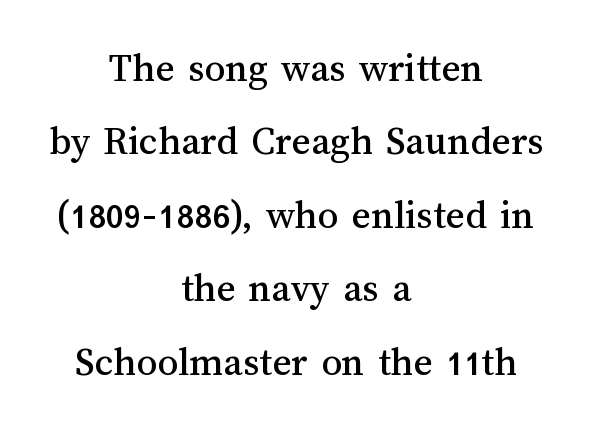
The image shows 41 px text type, upright; set centered, line spacing 1.79x, normal letter spacing, not underlined; medium stroke contrast and a medium x-height.
